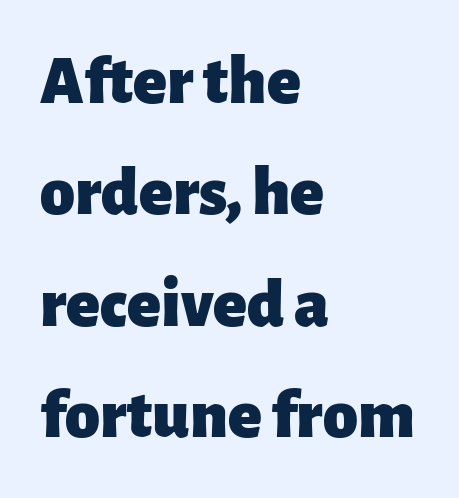
The image shows 70 px heavy sans-serif type, upright; set left-aligned, normal line spacing (1.59x), normal letter spacing, not underlined; low stroke contrast and a medium x-height.
